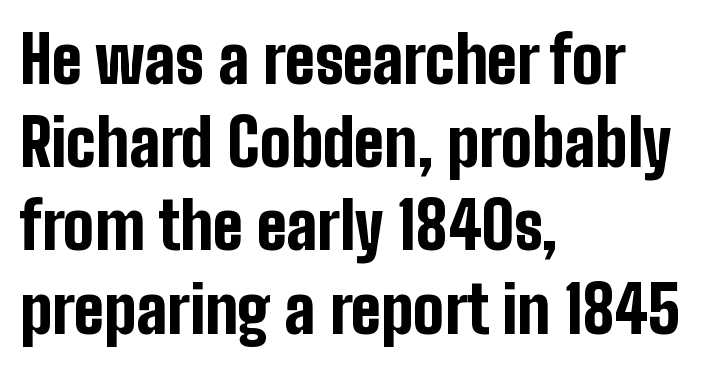
{"serif": "no", "italic": "no", "bold": "yes", "weight": "bold", "width": "condensed", "stroke_contrast": "low", "x_height": "medium", "monospaced": "no", "underline": "no", "align": "left", "line_spacing": "normal", "line_spacing_ratio": 1.28, "letter_spacing": "normal", "letter_spacing_em": 0.0, "glyph_px": 65}
